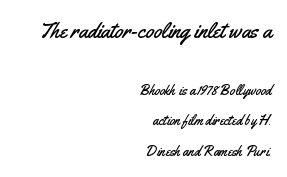
The image shows 22 px text type; set right-aligned, loose line spacing (2.16x), normal letter spacing, not underlined; the first (top) block is 1.57x larger.
